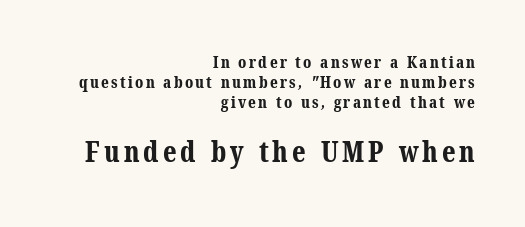
The image shows 28 px bold serif type; set right-aligned, normal line spacing (1.25x), not underlined; the second (bottom) block is 1.75x larger; medium stroke contrast and a medium x-height.
